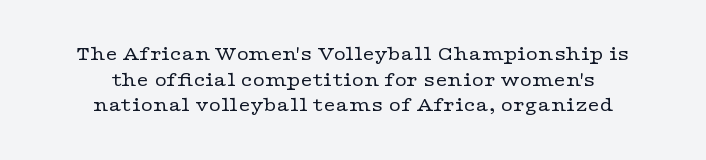
The image shows 21 px text type, upright; set centered, line spacing 1.22x, normal letter spacing, not underlined.
